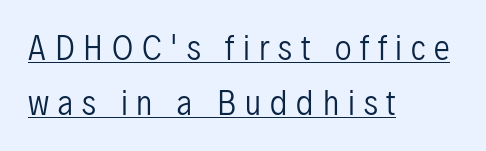
Q: Is the text bold? A: No.
Q: Is the text italic (slanted)? A: No, it is upright.
Q: Is the typeface a serif or a sans-serif typeface? A: Sans-serif.
Q: Is the text underlined? A: Yes.
Q: How is the paragraph aligned? A: Left-aligned.
Q: Is the spacing between letters normal or unusually wide? A: Unusually wide.
Q: Width (condensed, normal, or wide)? A: Condensed.
Q: Stroke contrast? A: Low.
Q: x-height? A: Medium.
Q: Monospaced? A: No.
